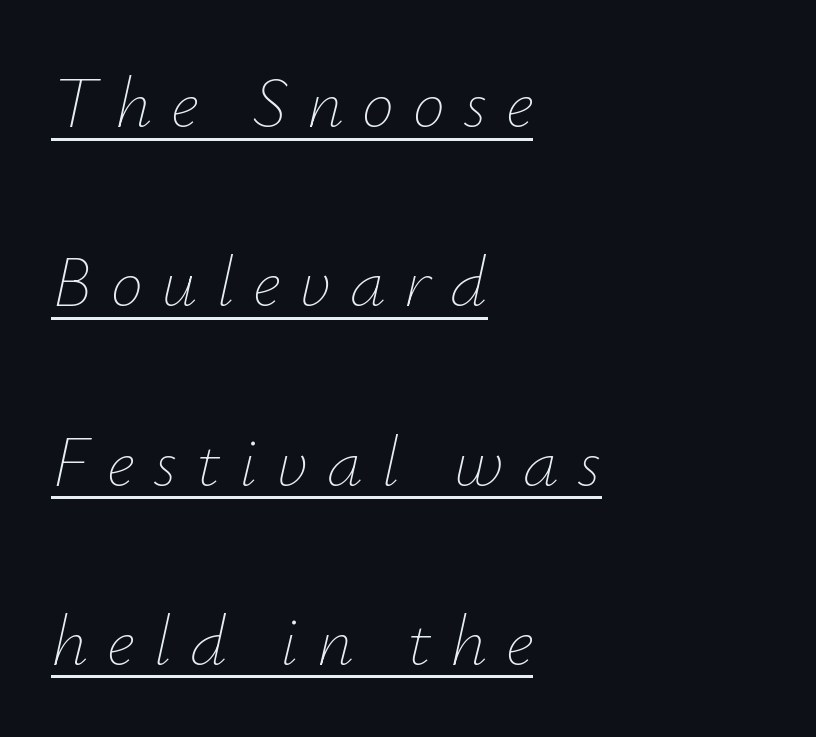
{"italic": "yes", "lean": "right", "slant_degrees": 12, "bold": "no", "weight": "thin", "width": "normal", "stroke_contrast": "low", "x_height": "small", "monospaced": "no", "underline": "yes", "align": "left", "line_spacing": "loose", "line_spacing_ratio": 2.49, "letter_spacing": "wide", "letter_spacing_em": 0.26, "glyph_px": 72}
